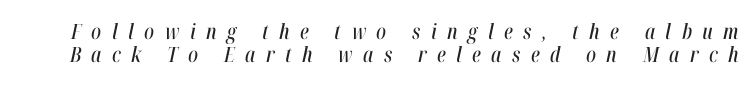
{"italic": "yes", "lean": "right", "slant_degrees": 12, "underline": "no", "line_spacing": "tight", "line_spacing_ratio": 1.09, "letter_spacing": "wide", "letter_spacing_em": 0.5, "glyph_px": 21}
